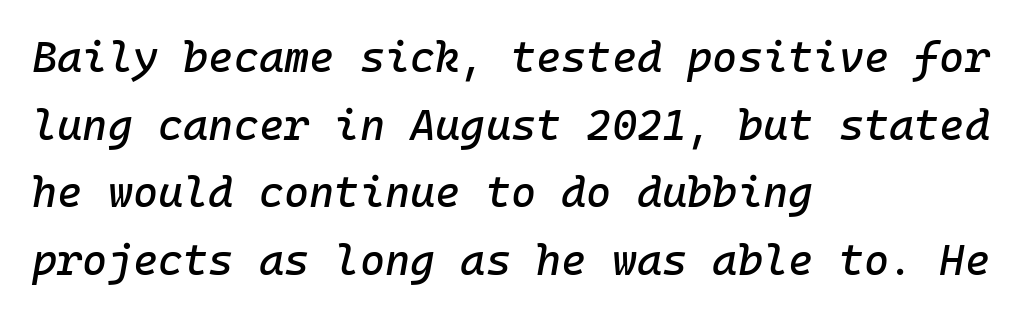
{"italic": "yes", "lean": "right", "slant_degrees": 10, "width": "normal", "stroke_contrast": "low", "x_height": "medium", "monospaced": "yes", "underline": "no", "align": "left", "line_spacing": "normal", "line_spacing_ratio": 1.57, "letter_spacing": "normal", "letter_spacing_em": 0.0, "glyph_px": 43}
